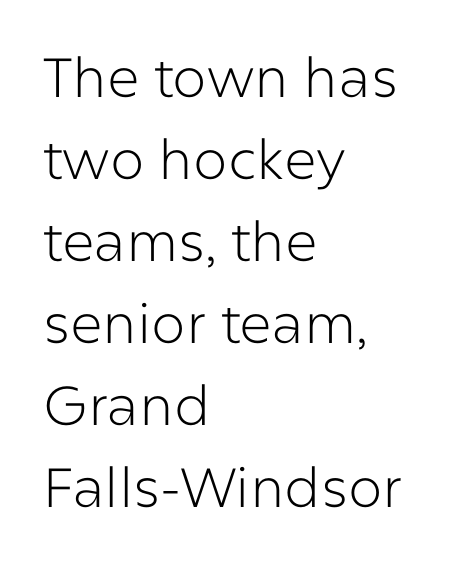
The image shows 55 px light sans-serif type, upright; set left-aligned, normal line spacing (1.49x), normal letter spacing, not underlined; low stroke contrast and a medium x-height.
